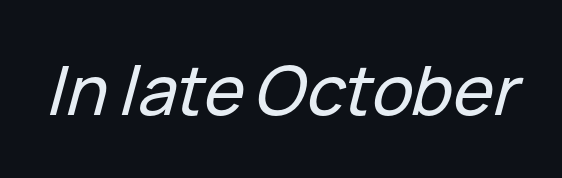
{"italic": "yes", "lean": "right", "slant_degrees": 15, "width": "normal", "stroke_contrast": "low", "x_height": "medium", "monospaced": "no", "underline": "no", "letter_spacing": "normal", "letter_spacing_em": 0.0, "glyph_px": 68}
